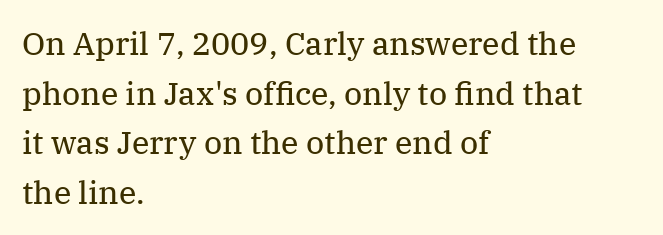
The image shows 32 px regular-weight serif type, upright; set left-aligned, normal line spacing (1.55x), normal letter spacing, not underlined; medium stroke contrast and a medium x-height.
